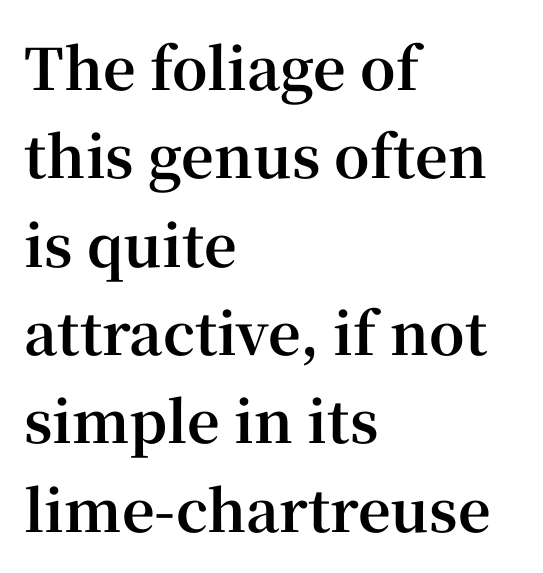
The image shows 57 px bold serif type, upright; set left-aligned, normal line spacing (1.55x), normal letter spacing, not underlined; high stroke contrast and a medium x-height.
